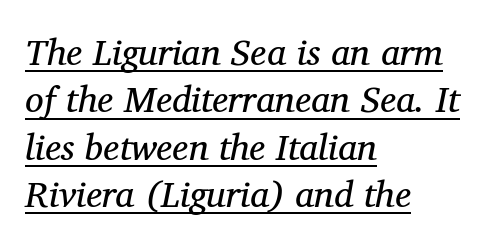
This reads as an unemphasized weight, regular at the heaviest. Glance below the letters and you will spot a drawn line. Observe the ordinary spacing: letters are neighbours, not strangers. Think of a printed novel: that variable character pitch is what you see here. Horizontal bands of white between lines are of average thickness.
